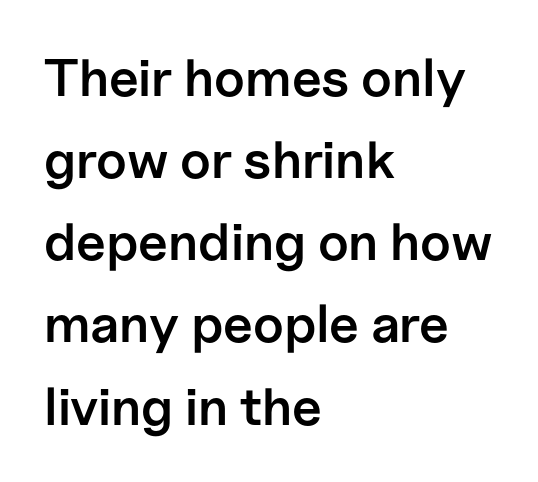
{"serif": "no", "italic": "no", "bold": "semi", "weight": "semibold", "width": "normal", "stroke_contrast": "low", "x_height": "medium", "monospaced": "no", "underline": "no", "align": "left", "line_spacing": "normal", "line_spacing_ratio": 1.55, "letter_spacing": "normal", "letter_spacing_em": 0.0, "glyph_px": 53}
